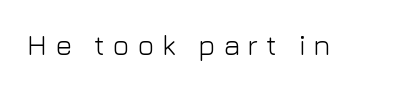
A typesetter would call this proportional, since set widths differ per character. The letters look calm and open, with moderate or lighter stems. The passage shown is not underscored anywhere. Caption: expanded tracking, letters set apart. The specimen reads as upright at a glance. The designer went with a sans here, leaving each stem footless.
